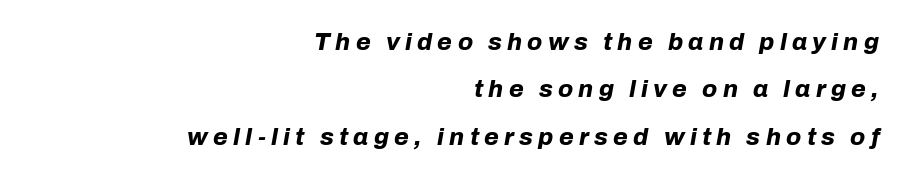
The image shows 24 px bold type, italic (leaning right); set right-aligned, loose line spacing (1.97x), unusually wide letter spacing (+0.22 em), not underlined.
